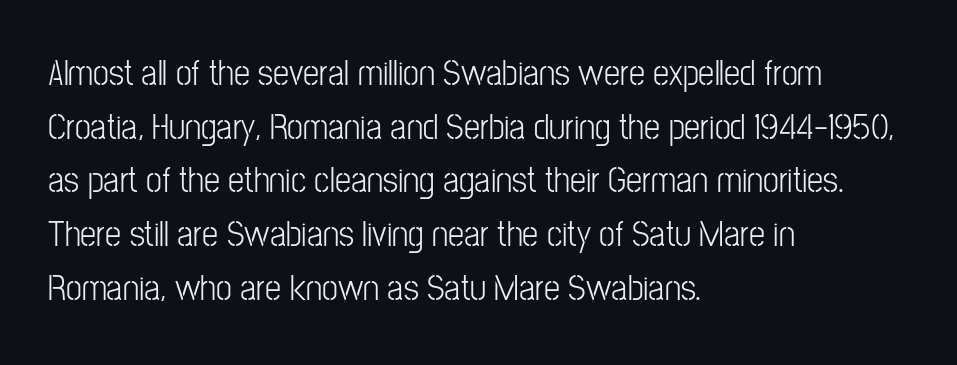
Q: Is the text italic (slanted)? A: No, it is upright.
Q: Is the typeface a serif or a sans-serif typeface? A: Sans-serif.
Q: Is the text underlined? A: No.
Q: How is the paragraph aligned? A: Left-aligned.
Q: Is the spacing between letters normal or unusually wide? A: Normal.
Q: Is the spacing between lines tight, normal or loose? A: Normal.
Q: Width (condensed, normal, or wide)? A: Condensed.
Q: Stroke contrast? A: Low.
Q: x-height? A: Medium.
Q: Monospaced? A: No.
